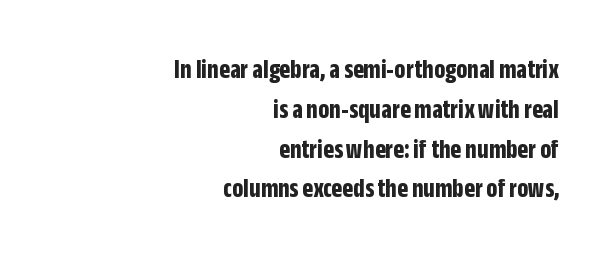
Its strokes are broad and dark, the hallmark of bold type. The specimen reads as upright at a glance. Each letter's strokes conclude bluntly, with no projecting serifs. Reading down the column, the eye jumps a familiar distance to each next line. How are the letters spaced? Ordinarily, with no added tracking. Spacing verdict: proportional, widths tailored to each character.
